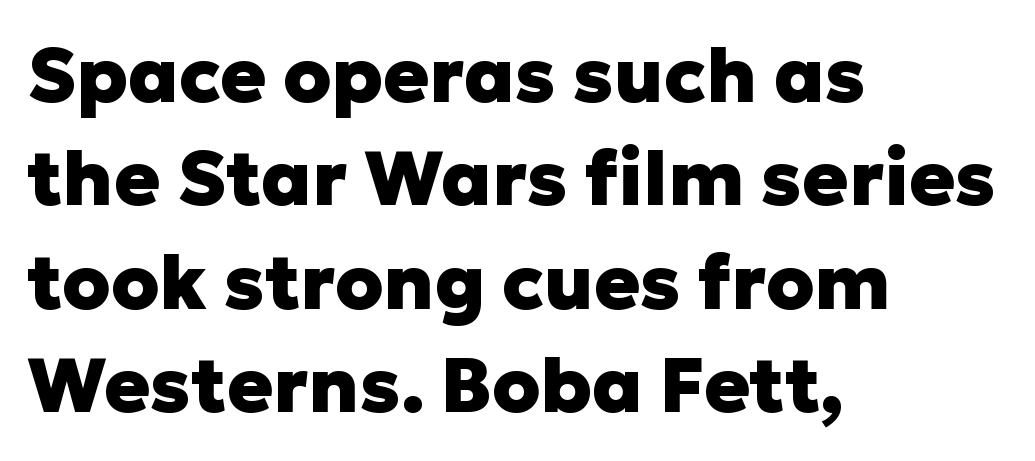
{"serif": "no", "italic": "no", "bold": "yes", "weight": "heavy", "width": "normal", "stroke_contrast": "low", "x_height": "medium", "monospaced": "no", "underline": "no", "align": "left", "line_spacing": "normal", "line_spacing_ratio": 1.36, "letter_spacing": "normal", "letter_spacing_em": 0.0, "glyph_px": 76}
